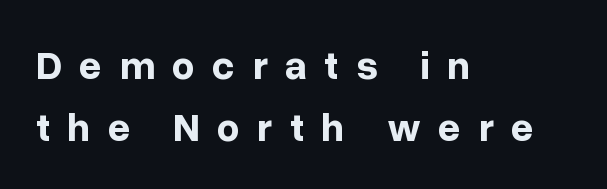
The letters stand upright; this is a roman face. Summary of weight: heavy, a full bold. This sample has the flowing, uneven cadence of proportional lettering. Normally led — the rows are evenly, conventionally spaced. Glance below the letters and you will spot only blank space. Each line starts at the same left margin while the right side varies.
